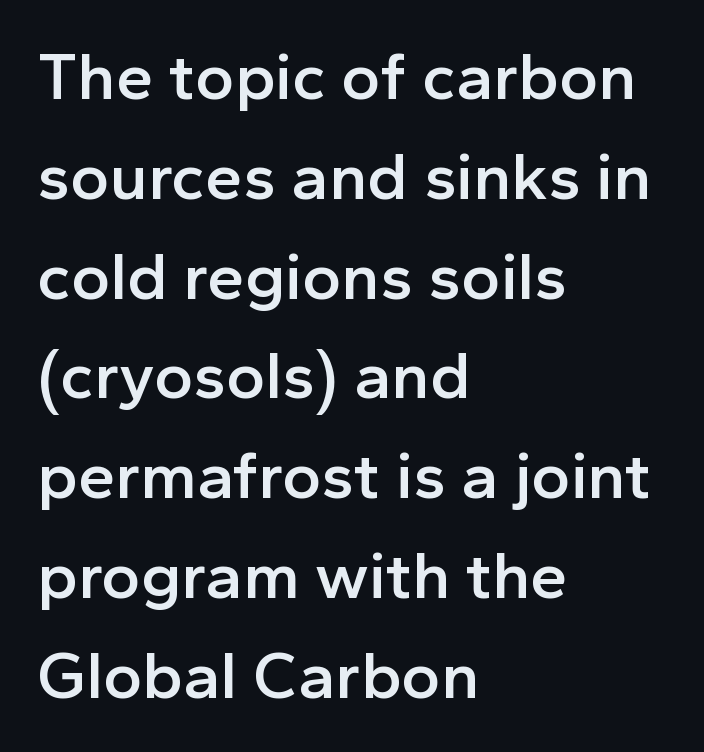
The image shows 67 px semibold sans-serif type, upright; set left-aligned, normal line spacing (1.49x), normal letter spacing, not underlined; a medium x-height.
